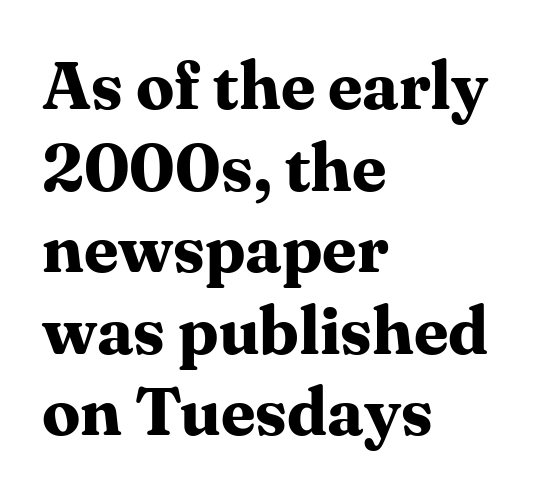
{"serif": "yes", "italic": "no", "bold": "yes", "weight": "bold", "width": "normal", "stroke_contrast": "medium", "x_height": "medium", "monospaced": "no", "underline": "no", "align": "left", "line_spacing_ratio": 1.2, "letter_spacing": "normal", "letter_spacing_em": 0.0, "glyph_px": 68}
